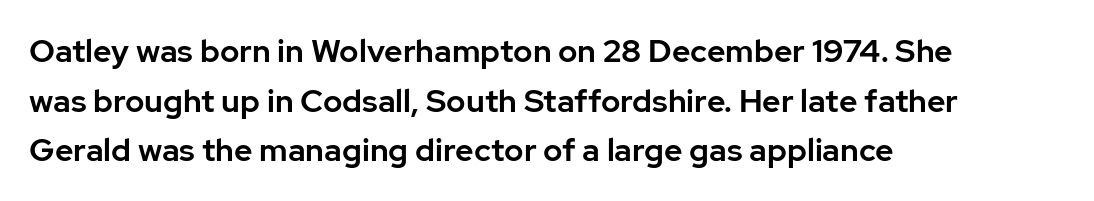
Q: Is the text italic (slanted)? A: No, it is upright.
Q: Is the typeface a serif or a sans-serif typeface? A: Sans-serif.
Q: Is the text underlined? A: No.
Q: How is the paragraph aligned? A: Left-aligned.
Q: Is the spacing between letters normal or unusually wide? A: Normal.
Q: Is the spacing between lines tight, normal or loose? A: Normal.
Q: Width (condensed, normal, or wide)? A: Normal.
Q: Stroke contrast? A: Low.
Q: x-height? A: Medium.
Q: Monospaced? A: No.
